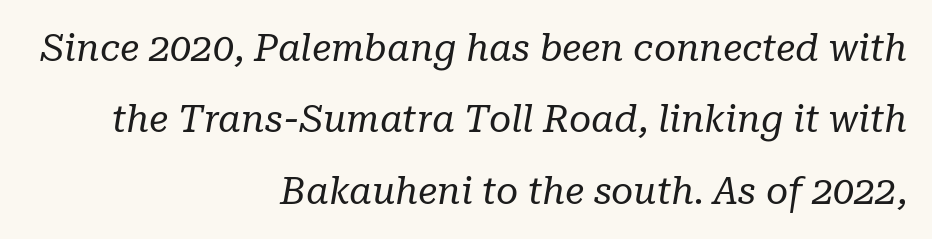
Q: Is the text bold? A: No.
Q: Is the text italic (slanted)? A: Yes, it leans right by about 10 degrees.
Q: Is the typeface a serif or a sans-serif typeface? A: Serif.
Q: Is the text underlined? A: No.
Q: How is the paragraph aligned? A: Right-aligned.
Q: Is the spacing between letters normal or unusually wide? A: Normal.
Q: Width (condensed, normal, or wide)? A: Normal.
Q: Stroke contrast? A: Low.
Q: x-height? A: Medium.
Q: Monospaced? A: No.
